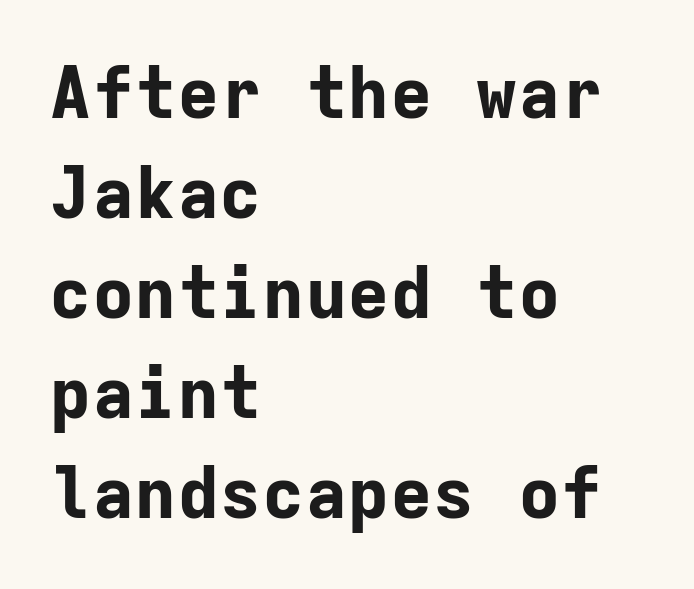
The image shows 71 px bold sans-serif type, upright, monospaced; set left-aligned, normal line spacing (1.41x), normal letter spacing, not underlined; low stroke contrast and a medium x-height.
